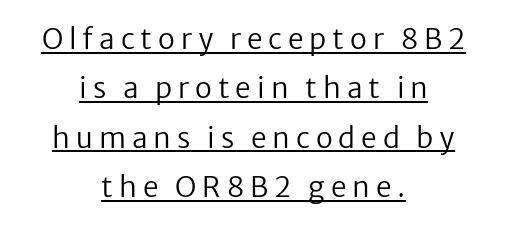
{"serif": "no", "italic": "no", "bold": "no", "weight": "regular", "width": "normal", "stroke_contrast": "low", "x_height": "medium", "monospaced": "no", "underline": "yes", "align": "center", "line_spacing_ratio": 1.76, "letter_spacing": "wide", "letter_spacing_em": 0.21, "glyph_px": 28}
